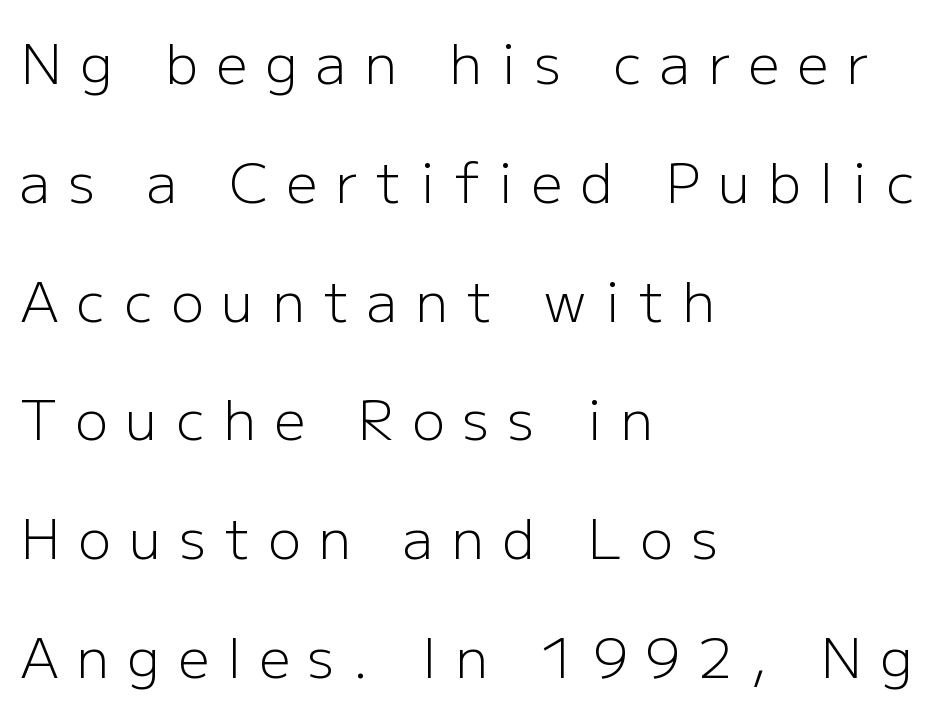
Q: Is the text bold? A: No.
Q: Is the text italic (slanted)? A: No, it is upright.
Q: Is the typeface a serif or a sans-serif typeface? A: Sans-serif.
Q: Is the text underlined? A: No.
Q: How is the paragraph aligned? A: Left-aligned.
Q: Is the spacing between letters normal or unusually wide? A: Unusually wide.
Q: Is the spacing between lines tight, normal or loose? A: Loose.
Q: Width (condensed, normal, or wide)? A: Normal.
Q: Stroke contrast? A: Low.
Q: x-height? A: Medium.
Q: Monospaced? A: No.
